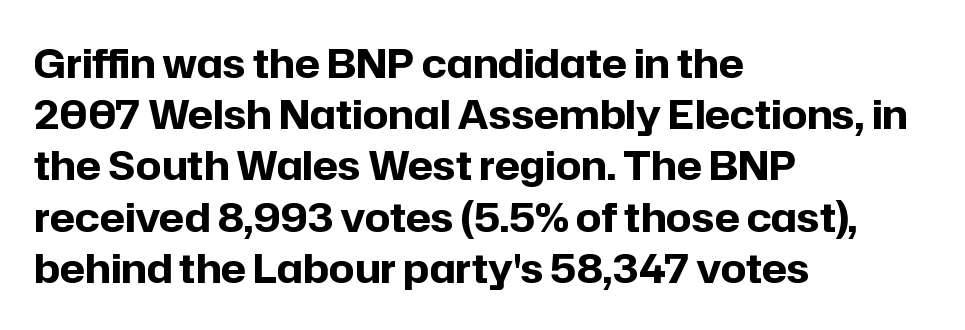
When letters stand straight like this, we call the style roman or upright. Compared with a centered layout, this one pins lines to the left instead. Regarding serifs, this sample does without them. Letter spacing: default. The space directly below the letters is spotless.
